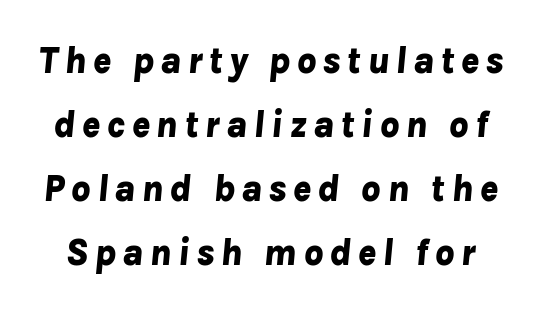
The image shows 38 px bold type, italic (leaning right); set normal line spacing (1.68x), not underlined; low stroke contrast and a medium x-height.
